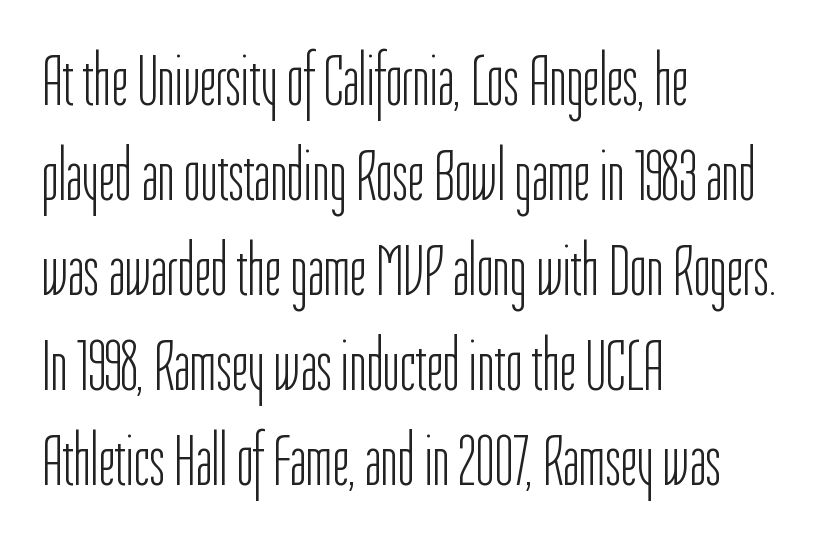
The type is set solid horizontally, with unmodified tracking. This reads as an unemphasized weight, regular at the heaviest. Character widths vary here, with narrow letters taking less room than wide ones. Descender tails drop into unmarked territory. Reading down the column, the eye jumps a familiar distance to each next line. Nothing sits at the stroke ends, so this counts as sans-serif.
